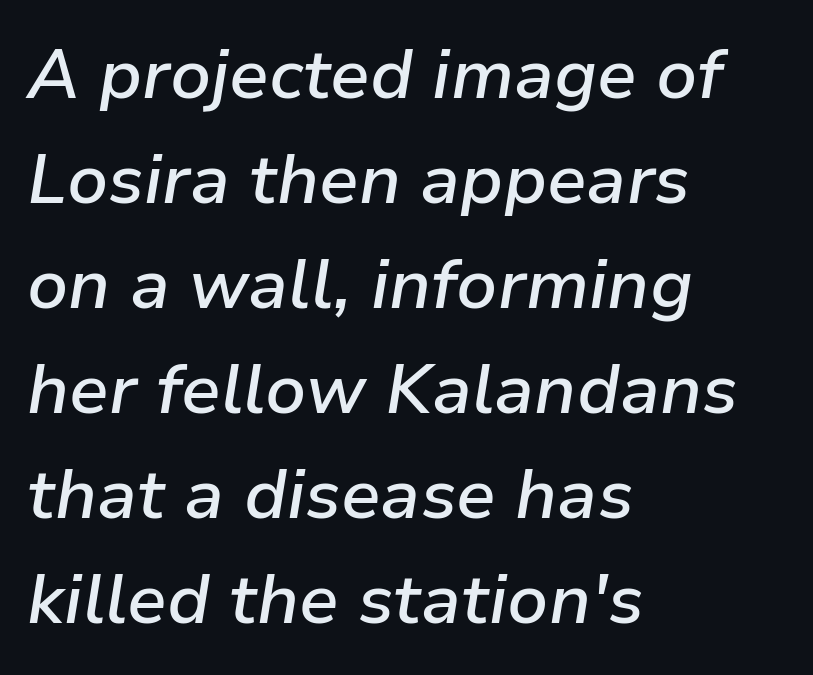
{"italic": "yes", "lean": "right", "slant_degrees": 9, "bold": "semi", "weight": "semibold", "width": "normal", "stroke_contrast": "low", "x_height": "medium", "monospaced": "no", "underline": "no", "align": "left", "line_spacing": "normal", "line_spacing_ratio": 1.5, "letter_spacing": "normal", "letter_spacing_em": 0.0, "glyph_px": 70}
